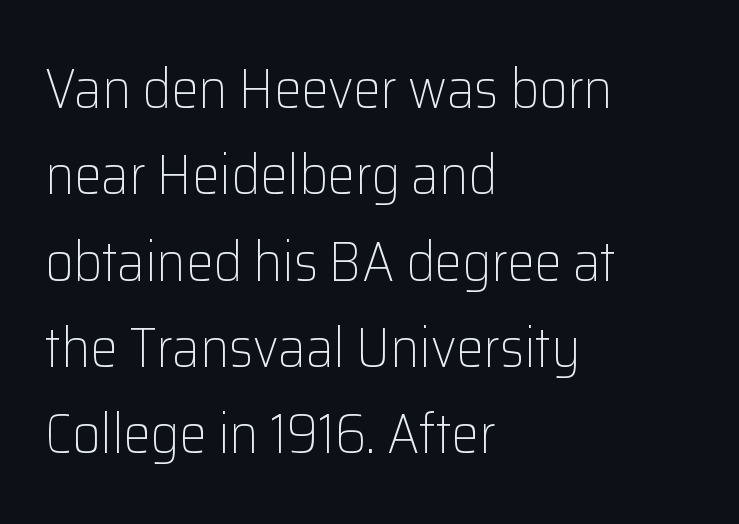
The image shows 55 px light sans-serif type, upright; set left-aligned, normal line spacing (1.57x), normal letter spacing, not underlined; low stroke contrast and a medium x-height.
